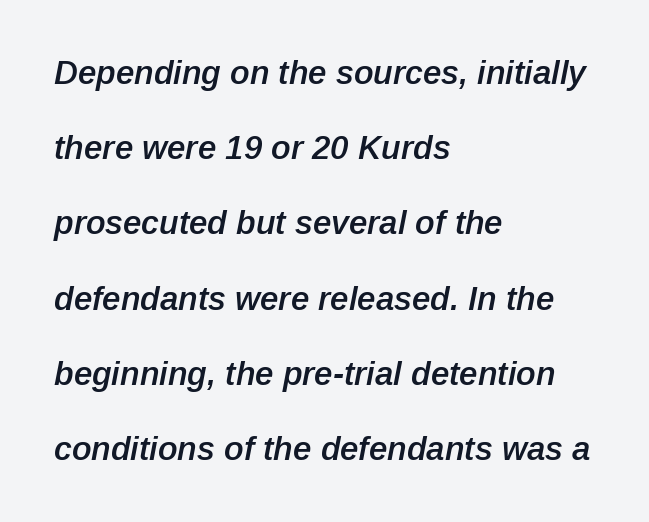
Clear beneath every line of the passage. Successive baselines arrive slowly, with a big drop between each. Short and long lines alike share a common starting point at left. The typesetting leans somewhat heavy: a semibold. Standard letterfit; no display-style spreading of the glyphs. Tall strokes in this sample are angled rather than plumb.
